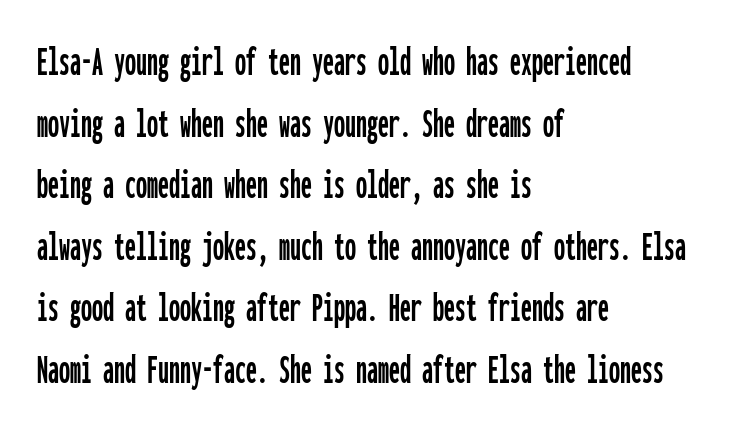
The glyphs are unaccompanied by any horizontal stroke below them. How are the letters spaced? Ordinarily, with no added tracking. Whoever set this chose a conventional vertical rhythm. When letters stand straight like this, we call the style roman or upright. A classic flush-left, rag-right setting is used for this passage. The letters march in equal steps, a hallmark of fixed-pitch type.
